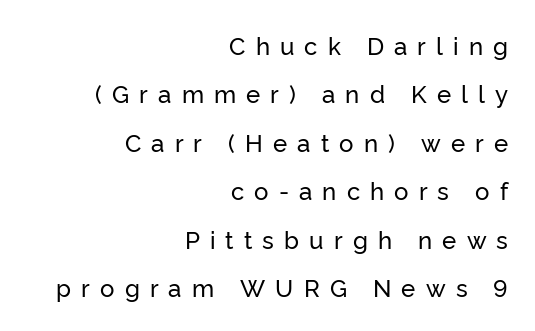
The image shows 24 px text type, upright; set right-aligned, loose line spacing (2.02x), unusually wide letter spacing (+0.42 em), not underlined.
